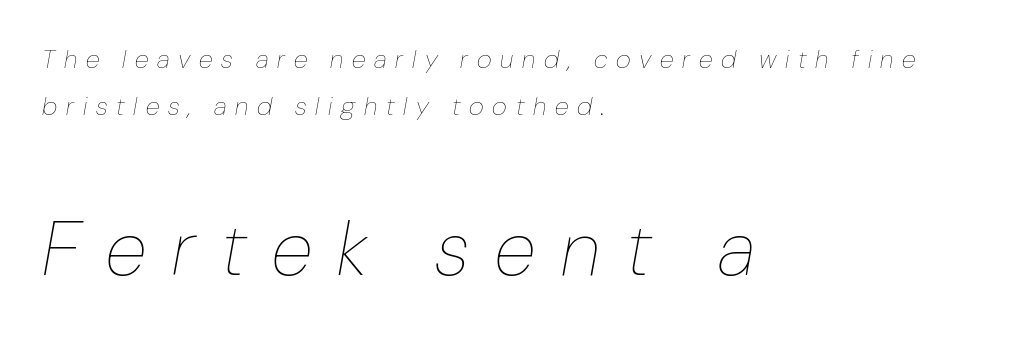
Q: Is the text bold? A: No.
Q: Is the text italic (slanted)? A: Yes, it leans right by about 10 degrees.
Q: Is the text underlined? A: No.
Q: How is the paragraph aligned? A: Left-aligned.
Q: Is the spacing between letters normal or unusually wide? A: Unusually wide.
Q: Which block of text is set in a larger size, the first (top) or the second (bottom)? A: The second (bottom) one.
Q: Width (condensed, normal, or wide)? A: Condensed.
Q: Stroke contrast? A: Low.
Q: x-height? A: Medium.
Q: Monospaced? A: No.
